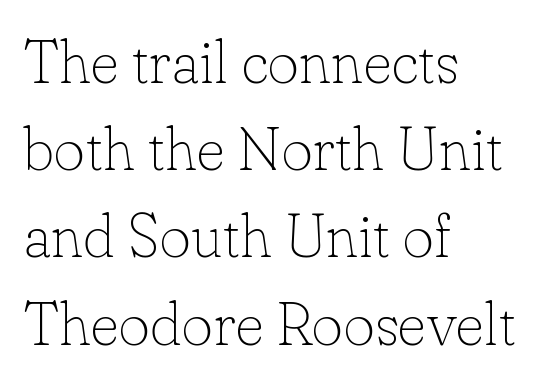
The image shows 61 px thin serif type, upright; set left-aligned, normal line spacing (1.43x), normal letter spacing, not underlined; low stroke contrast and a small x-height.
